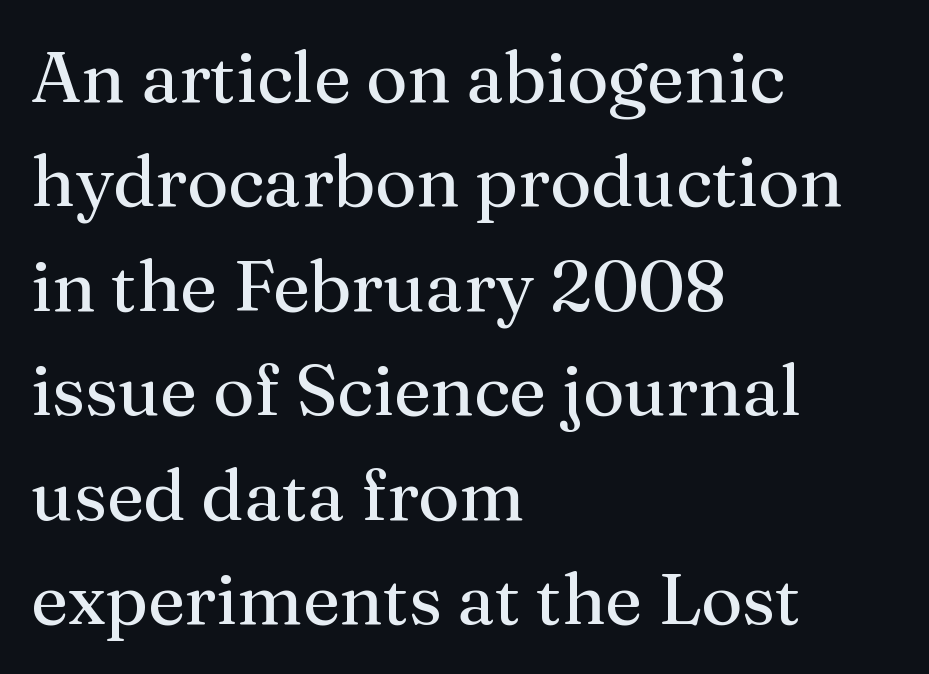
Q: Is the text bold? A: No.
Q: Is the text italic (slanted)? A: No, it is upright.
Q: Is the typeface a serif or a sans-serif typeface? A: Serif.
Q: Is the text underlined? A: No.
Q: How is the paragraph aligned? A: Left-aligned.
Q: Is the spacing between letters normal or unusually wide? A: Normal.
Q: Is the spacing between lines tight, normal or loose? A: Normal.
Q: Width (condensed, normal, or wide)? A: Normal.
Q: Stroke contrast? A: Medium.
Q: x-height? A: Medium.
Q: Monospaced? A: No.
